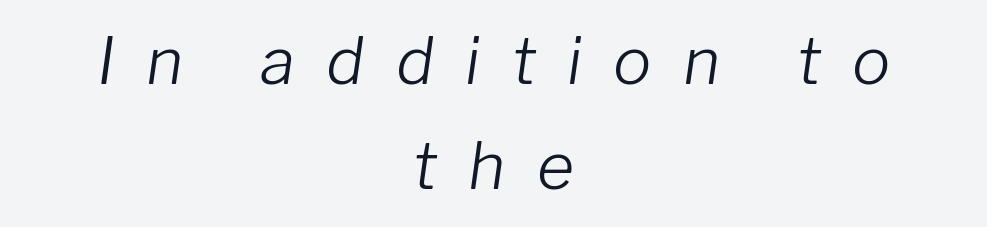
The image shows 64 px light type, italic (leaning right); set centered, normal line spacing (1.64x), unusually wide letter spacing (+0.49 em), not underlined; low stroke contrast and a medium x-height.
